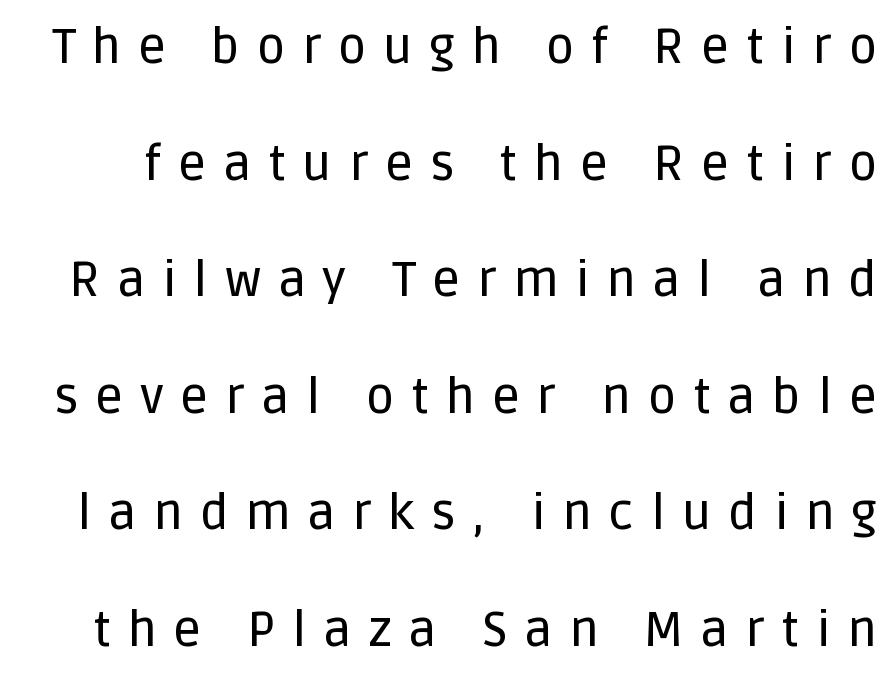
Q: Is the text italic (slanted)? A: No, it is upright.
Q: Is the typeface a serif or a sans-serif typeface? A: Sans-serif.
Q: Is the text underlined? A: No.
Q: Is the spacing between letters normal or unusually wide? A: Unusually wide.
Q: Is the spacing between lines tight, normal or loose? A: Loose.
Q: Width (condensed, normal, or wide)? A: Normal.
Q: Stroke contrast? A: Low.
Q: x-height? A: Large.
Q: Monospaced? A: No.
